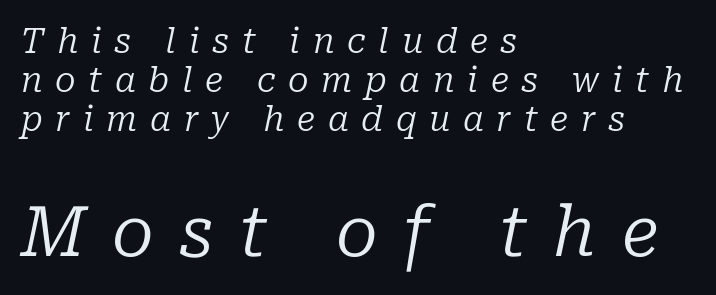
The passage shown is not underscored anywhere. Successive baselines arrive quickly, one right under another. Little horizontal feet cap the strokes, marking this as serif type. Characters follow at a spacing far wider than the type designer built in. The rendering uses natural spacing where letterforms have individual widths. This rendering uses left alignment, leaving the right contour irregular.
